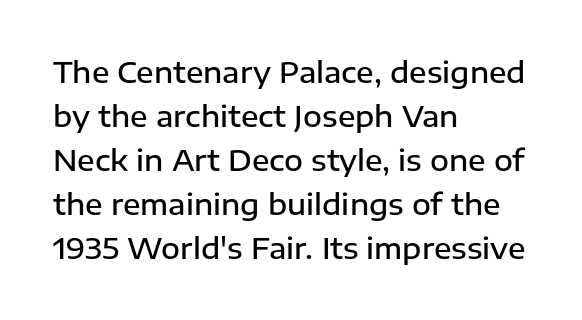
{"serif": "no", "italic": "no", "bold": "semi", "weight": "semibold", "width": "normal", "stroke_contrast": "low", "x_height": "medium", "monospaced": "no", "underline": "no", "align": "left", "line_spacing": "normal", "line_spacing_ratio": 1.52, "letter_spacing": "normal", "letter_spacing_em": 0.0, "glyph_px": 29}
